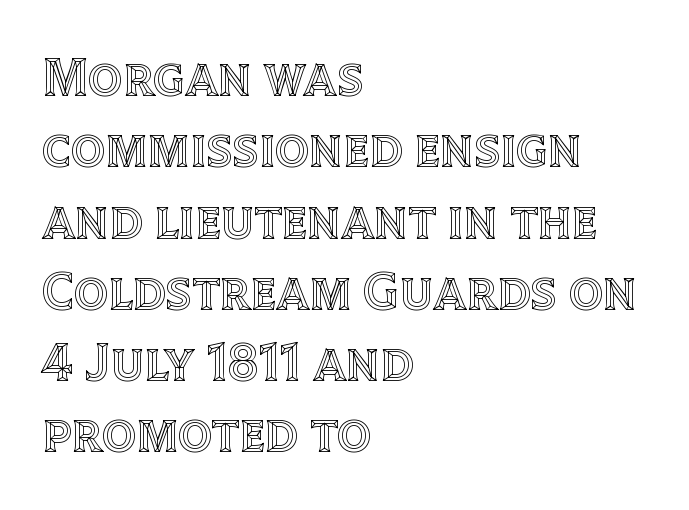
Each new line begins a customary step beneath the previous one. In CSS terms this would be text-align: left. Italic: no, the glyphs are upright roman. Looks like regular typesetting: each glyph gets only the width it needs. Short note: letters normally spaced.
